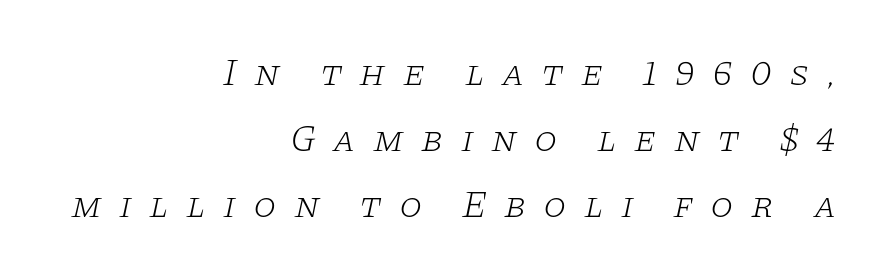
The image shows 37 px light, wide serif type, italic (leaning right); set right-aligned, line spacing 1.79x, unusually wide letter spacing (+0.46 em), not underlined; low stroke contrast and a large x-height.
